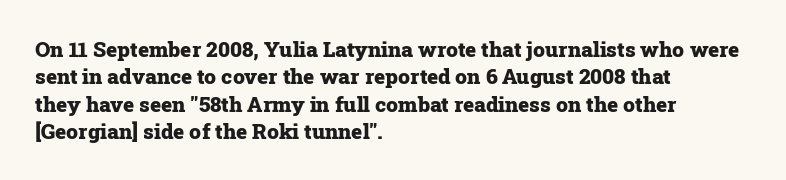
Q: Is the text bold? A: Yes.
Q: Is the text italic (slanted)? A: No, it is upright.
Q: Is the text underlined? A: No.
Q: How is the paragraph aligned? A: Left-aligned.
Q: Is the spacing between letters normal or unusually wide? A: Normal.
Q: Is the spacing between lines tight, normal or loose? A: Normal.
